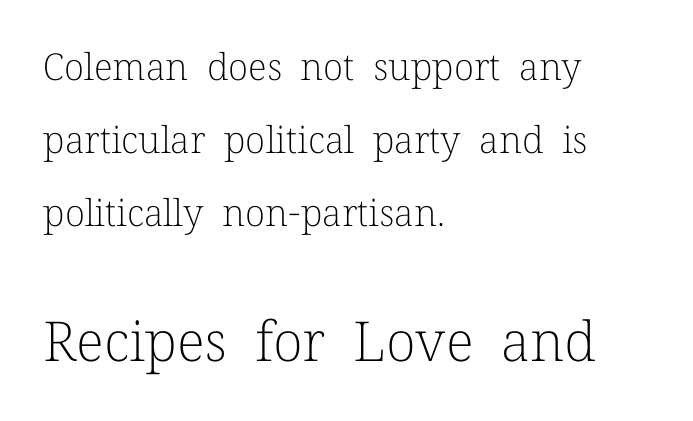
The image shows 55 px light serif type, upright; set left-aligned, loose line spacing (1.97x), normal letter spacing, not underlined; the second (bottom) block is 1.49x larger; low stroke contrast and a medium x-height.
